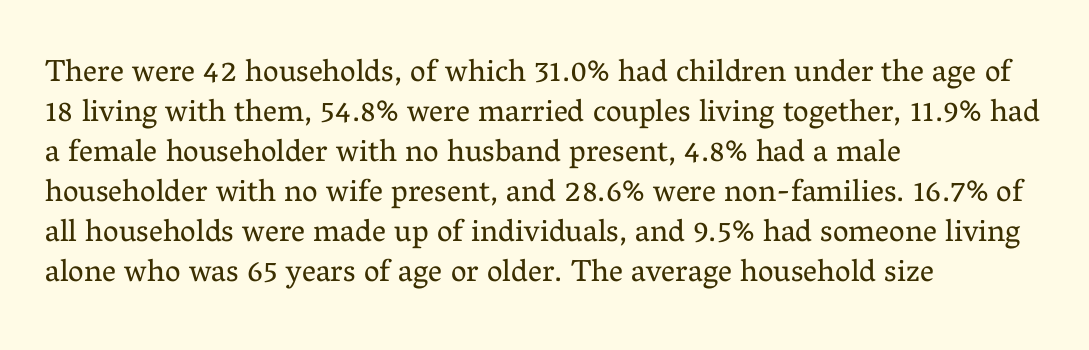
Ascenders rise straight up at ninety degrees. The passage shown is typed in a proportional face where columns would drift. Nobody drew a line under any word here. This rendering leaves character spacing at its baseline value. Unlike a clean sans, this face finishes its strokes with serifs. The lines sit at an ordinary, default distance from one another.
